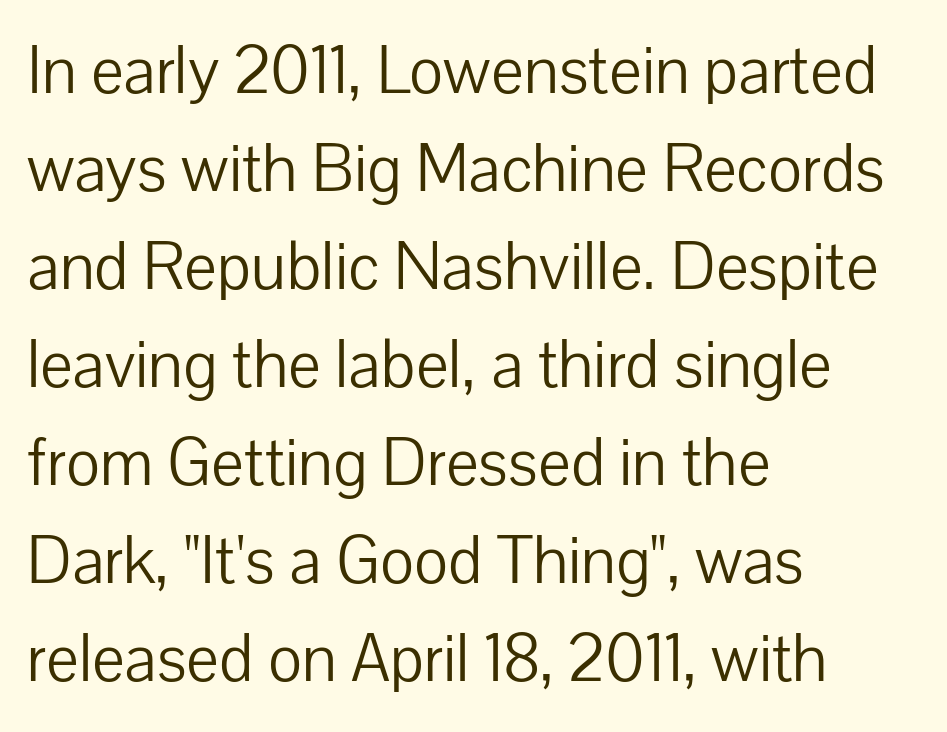
Q: Is the text bold? A: No.
Q: Is the text italic (slanted)? A: No, it is upright.
Q: Is the typeface a serif or a sans-serif typeface? A: Sans-serif.
Q: Is the text underlined? A: No.
Q: How is the paragraph aligned? A: Left-aligned.
Q: Is the spacing between letters normal or unusually wide? A: Normal.
Q: Is the spacing between lines tight, normal or loose? A: Normal.
Q: Width (condensed, normal, or wide)? A: Normal.
Q: Stroke contrast? A: Low.
Q: x-height? A: Medium.
Q: Monospaced? A: No.
